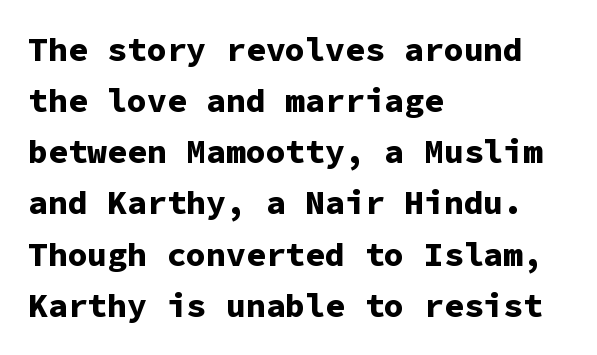
The image shows 33 px bold sans-serif type, upright, monospaced; set left-aligned, normal line spacing (1.55x), normal letter spacing, not underlined; low stroke contrast and a medium x-height.
